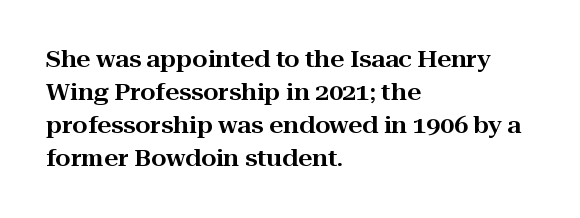
The image shows 22 px text type, upright; set left-aligned, normal line spacing (1.5x), normal letter spacing, not underlined.
